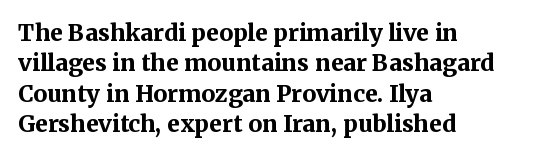
{"italic": "no", "bold": "yes", "underline": "no", "align": "left", "line_spacing": "normal", "line_spacing_ratio": 1.32, "letter_spacing": "normal", "letter_spacing_em": 0.0, "glyph_px": 23}
